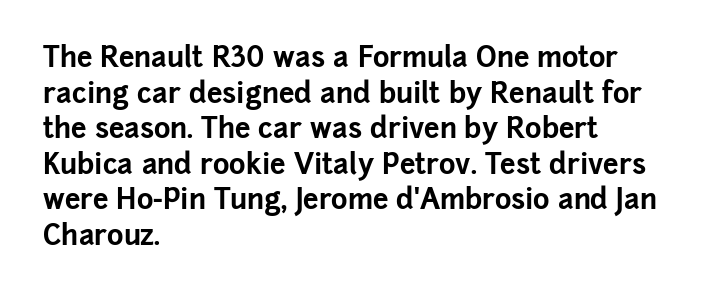
{"serif": "no", "italic": "no", "bold": "yes", "weight": "bold", "width": "normal", "stroke_contrast": "low", "x_height": "medium", "monospaced": "no", "underline": "no", "align": "left", "line_spacing": "normal", "line_spacing_ratio": 1.27, "letter_spacing": "normal", "letter_spacing_em": 0.0, "glyph_px": 28}
